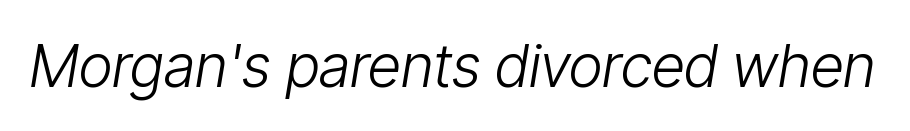
{"italic": "yes", "lean": "right", "slant_degrees": 9, "bold": "no", "weight": "light", "width": "condensed", "stroke_contrast": "low", "x_height": "medium", "monospaced": "no", "underline": "no", "letter_spacing": "normal", "letter_spacing_em": 0.0, "glyph_px": 59}
